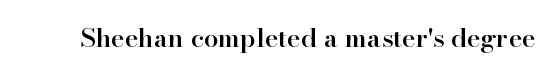
{"italic": "no", "bold": "semi", "underline": "no", "letter_spacing": "normal", "letter_spacing_em": 0.0, "glyph_px": 26}
